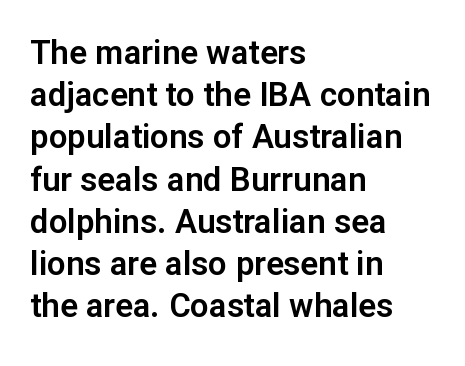
The image shows 33 px sans-serif type, upright; set left-aligned, normal line spacing (1.28x), normal letter spacing, not underlined; low stroke contrast and a medium x-height.
